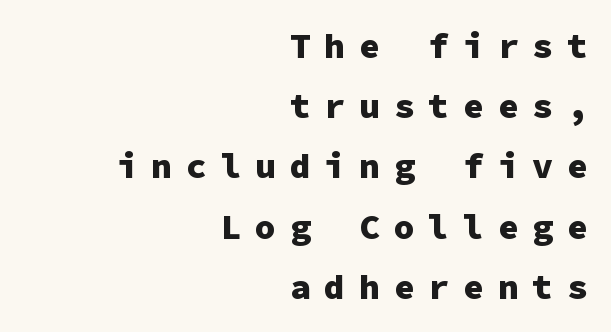
Here the designer chose a console-style face with uniform glyph widths. Typographic density is high because the face is bold. To sum up the face: it is a sans, with no serifs. The specimen reads as upright at a glance. In terms of letterspacing, this is a distinctly airy, spread setting.
